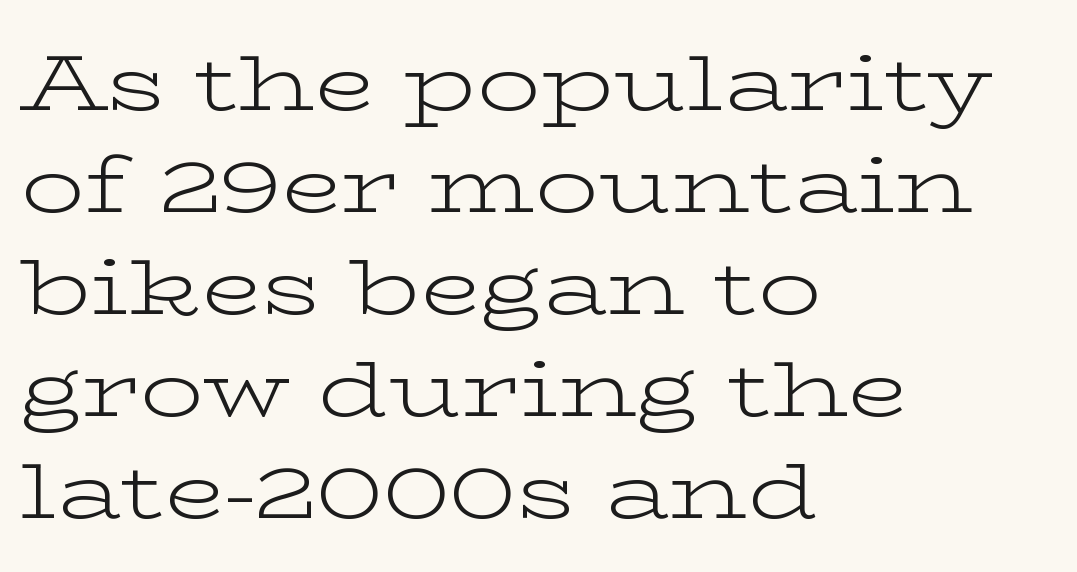
{"serif": "yes", "italic": "no", "bold": "no", "weight": "light", "width": "wide", "stroke_contrast": "low", "x_height": "medium", "monospaced": "no", "underline": "no", "align": "left", "line_spacing": "normal", "line_spacing_ratio": 1.29, "letter_spacing": "normal", "letter_spacing_em": 0.0, "glyph_px": 79}
